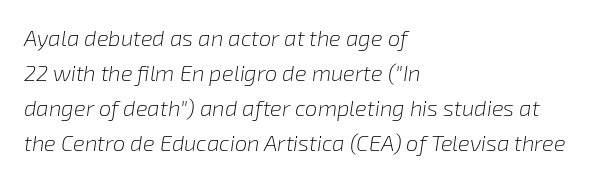
Horizontally, the lines are justified to the leading edge only. Beneath every word, the page is bare. There is no visible air inserted between adjacent glyphs. The line-height multiplier appears to be the usual default. Every character sits at an angle, as italics do.
